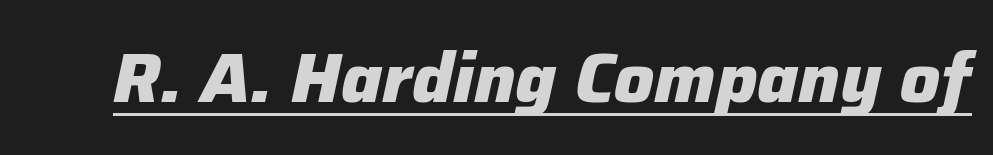
{"italic": "yes", "lean": "right", "slant_degrees": 12, "bold": "yes", "weight": "heavy", "width": "normal", "stroke_contrast": "low", "x_height": "medium", "monospaced": "no", "underline": "yes", "letter_spacing": "normal", "letter_spacing_em": 0.0, "glyph_px": 70}
